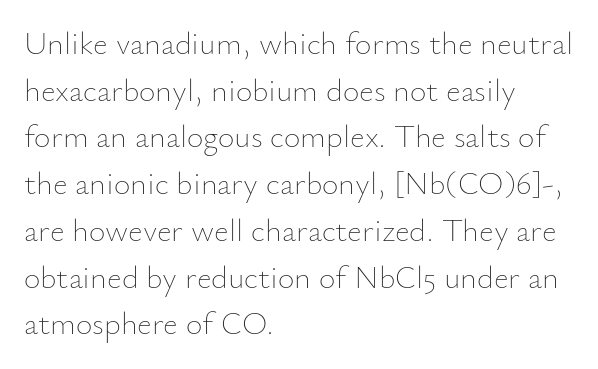
Q: Is the text bold? A: No.
Q: Is the text italic (slanted)? A: No, it is upright.
Q: Is the text underlined? A: No.
Q: How is the paragraph aligned? A: Left-aligned.
Q: Is the spacing between letters normal or unusually wide? A: Normal.
Q: Is the spacing between lines tight, normal or loose? A: Normal.
Q: Width (condensed, normal, or wide)? A: Normal.
Q: Stroke contrast? A: Low.
Q: x-height? A: Small.
Q: Monospaced? A: No.
